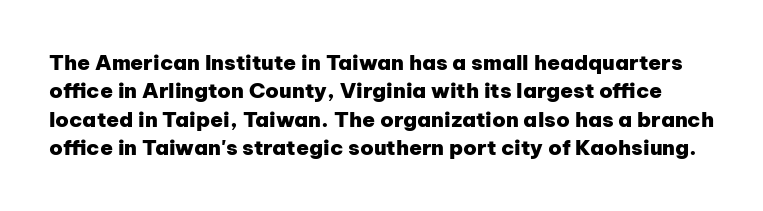
The image shows 21 px bold type, upright; set normal line spacing (1.35x), normal letter spacing, not underlined.
